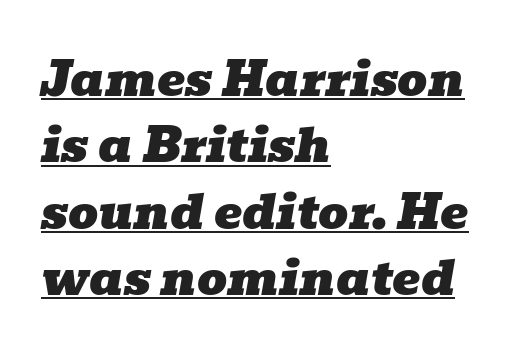
The image shows 47 px wide serif type, italic (leaning right); set left-aligned, normal line spacing (1.41x), normal letter spacing, underlined; low stroke contrast and a medium x-height.
